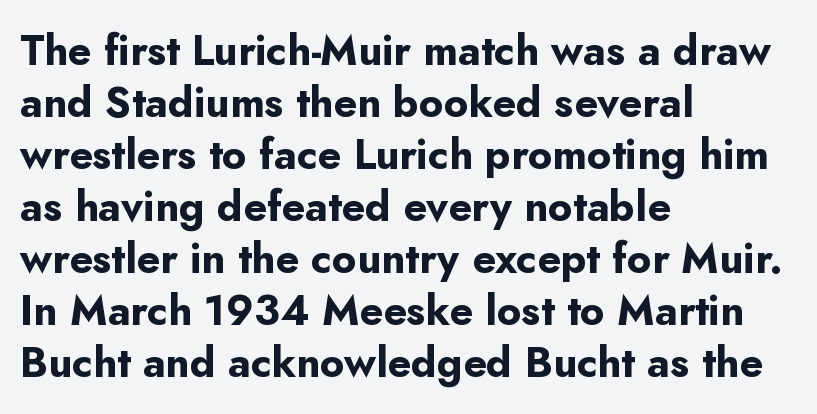
Q: Is the text bold? A: Yes.
Q: Is the text italic (slanted)? A: No, it is upright.
Q: Is the typeface a serif or a sans-serif typeface? A: Sans-serif.
Q: Is the text underlined? A: No.
Q: How is the paragraph aligned? A: Left-aligned.
Q: Is the spacing between letters normal or unusually wide? A: Normal.
Q: Width (condensed, normal, or wide)? A: Normal.
Q: Stroke contrast? A: Low.
Q: x-height? A: Small.
Q: Monospaced? A: No.
